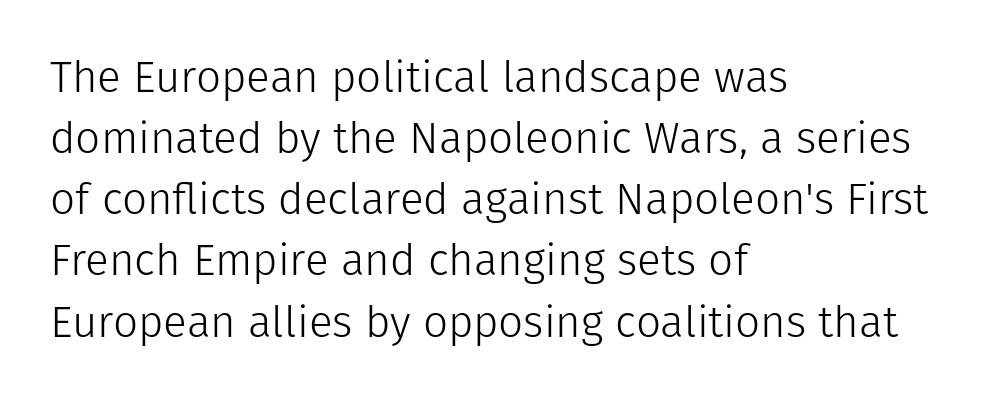
Q: Is the text bold? A: No.
Q: Is the text italic (slanted)? A: No, it is upright.
Q: Is the typeface a serif or a sans-serif typeface? A: Sans-serif.
Q: Is the text underlined? A: No.
Q: How is the paragraph aligned? A: Left-aligned.
Q: Is the spacing between letters normal or unusually wide? A: Normal.
Q: Is the spacing between lines tight, normal or loose? A: Normal.
Q: Width (condensed, normal, or wide)? A: Normal.
Q: Stroke contrast? A: Low.
Q: x-height? A: Medium.
Q: Monospaced? A: No.
